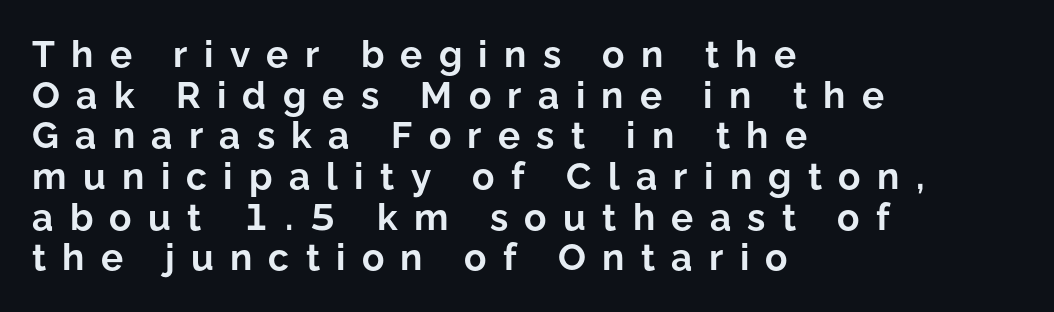
{"serif": "no", "italic": "no", "bold": "yes", "weight": "bold", "width": "normal", "stroke_contrast": "low", "x_height": "medium", "monospaced": "no", "underline": "no", "align": "left", "line_spacing": "tight", "line_spacing_ratio": 1.1, "letter_spacing": "wide", "letter_spacing_em": 0.44, "glyph_px": 37}
